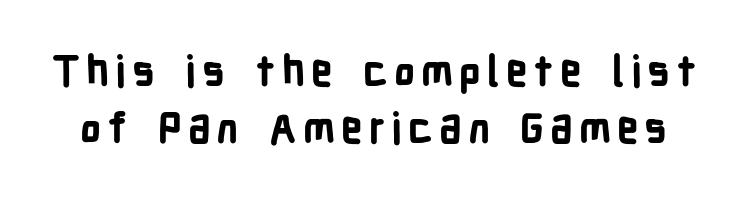
{"serif": "no", "italic": "no", "bold": "yes", "weight": "bold", "width": "condensed", "stroke_contrast": "low", "x_height": "medium", "monospaced": "no", "underline": "no", "line_spacing": "normal", "line_spacing_ratio": 1.36, "glyph_px": 42}
